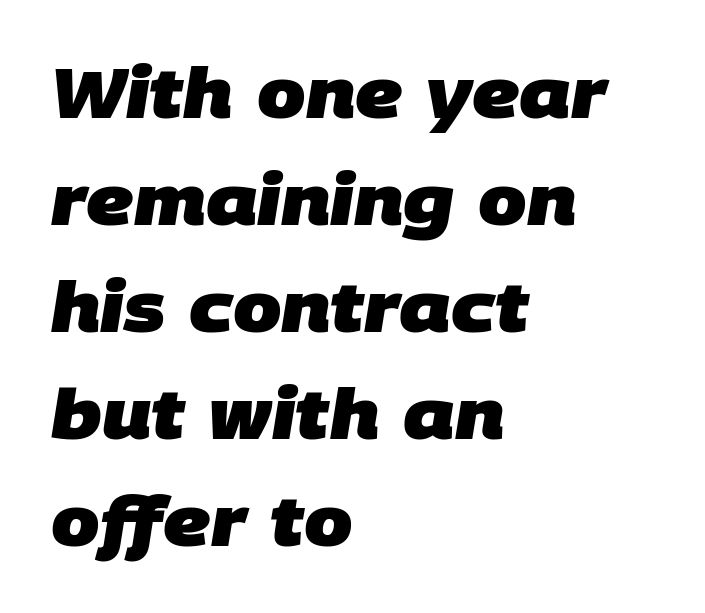
The image shows 69 px heavy sans-serif type; set left-aligned, normal line spacing (1.55x), normal letter spacing, not underlined; low stroke contrast and a large x-height.
